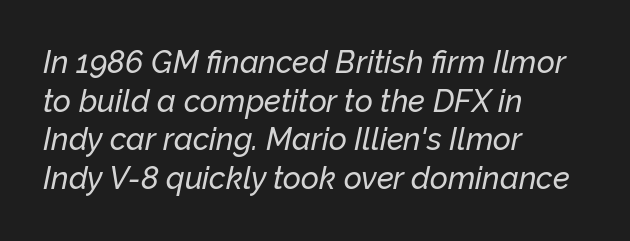
Q: Is the text italic (slanted)? A: Yes, it leans right by about 12 degrees.
Q: Is the text underlined? A: No.
Q: How is the paragraph aligned? A: Left-aligned.
Q: Is the spacing between letters normal or unusually wide? A: Normal.
Q: Is the spacing between lines tight, normal or loose? A: Normal.
Q: Width (condensed, normal, or wide)? A: Normal.
Q: Stroke contrast? A: Low.
Q: x-height? A: Medium.
Q: Monospaced? A: No.
